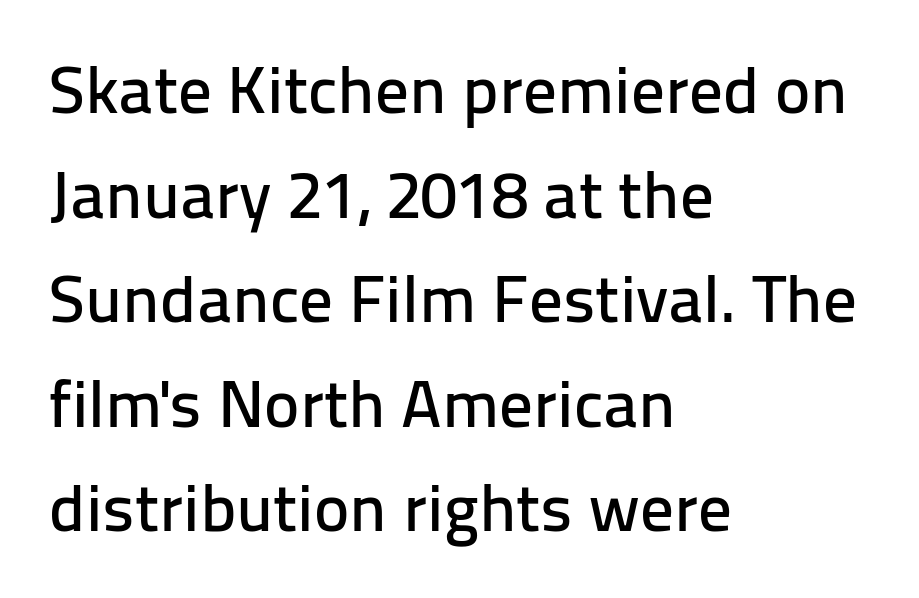
The image shows 67 px sans-serif type, upright; set left-aligned, normal line spacing (1.56x), normal letter spacing, not underlined; low stroke contrast and a medium x-height.
